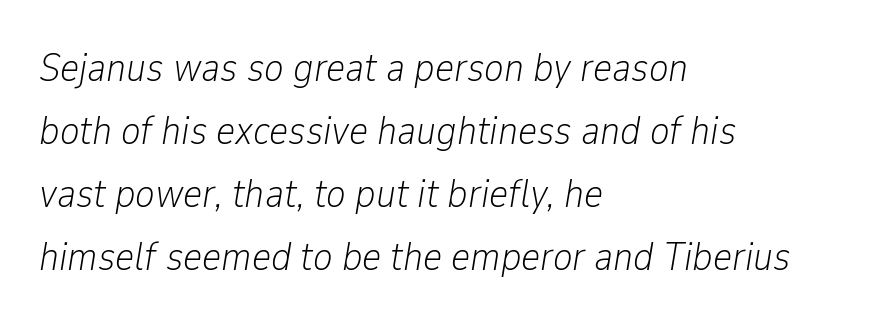
Q: Is the text bold? A: No.
Q: Is the text italic (slanted)? A: Yes, it leans right by about 9 degrees.
Q: Is the text underlined? A: No.
Q: How is the paragraph aligned? A: Left-aligned.
Q: Is the spacing between letters normal or unusually wide? A: Normal.
Q: Is the spacing between lines tight, normal or loose? A: Normal.
Q: Width (condensed, normal, or wide)? A: Condensed.
Q: Stroke contrast? A: Low.
Q: x-height? A: Medium.
Q: Monospaced? A: No.
